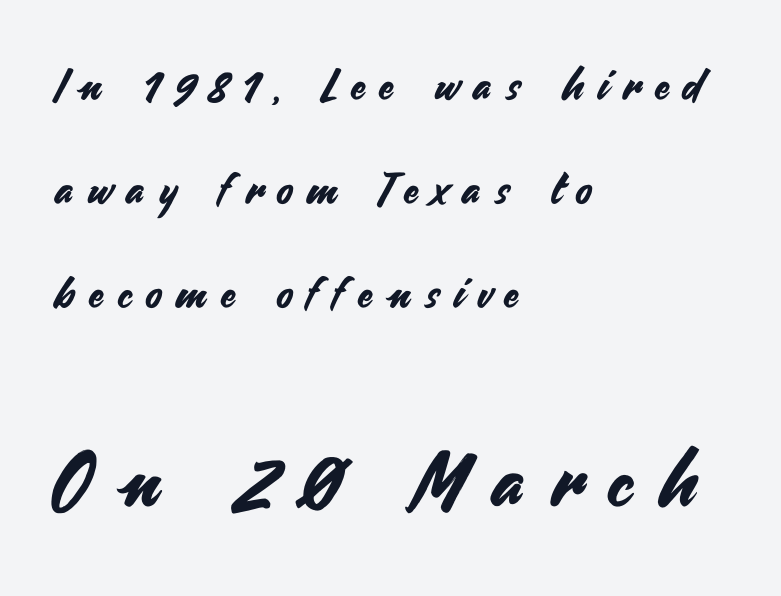
The image shows 76 px sans-serif type; set left-aligned, loose line spacing (2.42x), unusually wide letter spacing (+0.34 em), not underlined; the second (bottom) block is 1.77x larger; medium stroke contrast and a small x-height.
